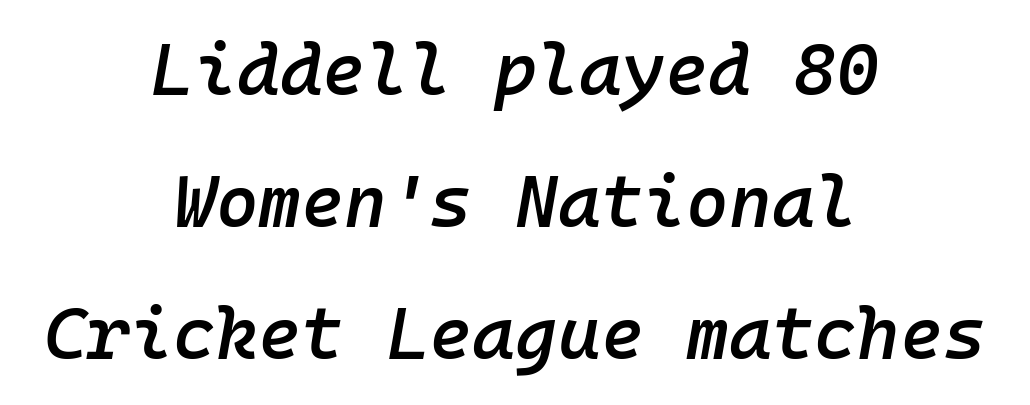
The rendering uses typewriter-style spacing with identical character cells. The line texture is even and compact thanks to regular tracking. Where is the straight margin? There isn't one; the lines are centered. Firm but not heavy-handed strokes: this text is semibold. Descenders hang freely into open space. These lines were composed using italics.
